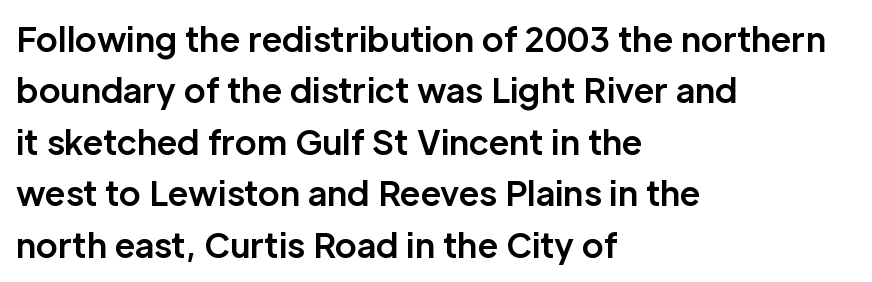
Q: Is the text bold? A: Yes.
Q: Is the text italic (slanted)? A: No, it is upright.
Q: Is the typeface a serif or a sans-serif typeface? A: Sans-serif.
Q: Is the text underlined? A: No.
Q: How is the paragraph aligned? A: Left-aligned.
Q: Is the spacing between letters normal or unusually wide? A: Normal.
Q: Is the spacing between lines tight, normal or loose? A: Normal.
Q: Width (condensed, normal, or wide)? A: Normal.
Q: Stroke contrast? A: Low.
Q: x-height? A: Medium.
Q: Monospaced? A: No.
